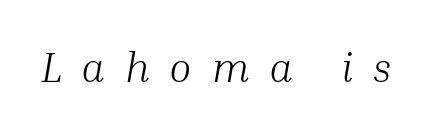
Q: Is the text bold? A: No.
Q: Is the text italic (slanted)? A: Yes, it leans right by about 10 degrees.
Q: Is the typeface a serif or a sans-serif typeface? A: Serif.
Q: Is the text underlined? A: No.
Q: Is the spacing between letters normal or unusually wide? A: Unusually wide.
Q: Width (condensed, normal, or wide)? A: Normal.
Q: Stroke contrast? A: Medium.
Q: x-height? A: Medium.
Q: Monospaced? A: No.
